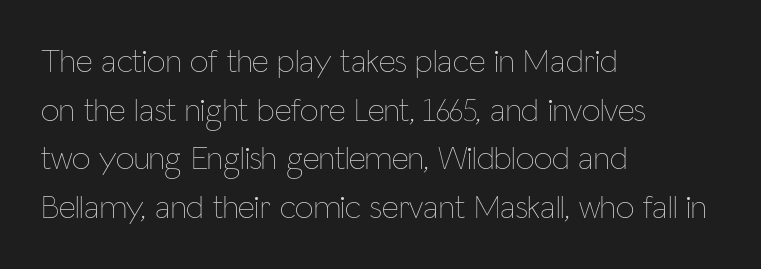
Anything drawn beneath the words? Only blank space. Letter spacing: default. This sample has the flowing, uneven cadence of proportional lettering. You can tell it's not italic because the verticals are truly vertical. These lines are set flush left with a ragged right edge. Bold? No — there's no thickening of the strokes.
